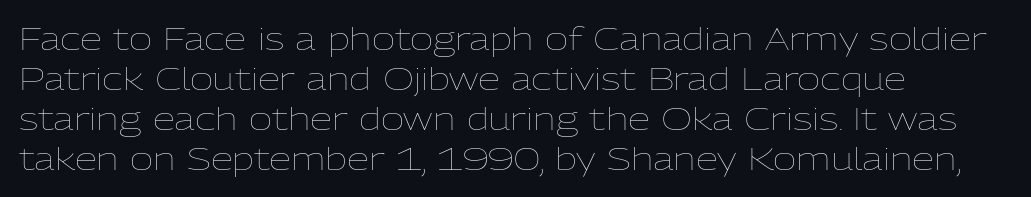
Q: Is the text bold? A: No.
Q: Is the text italic (slanted)? A: No, it is upright.
Q: Is the text underlined? A: No.
Q: How is the paragraph aligned? A: Left-aligned.
Q: Is the spacing between letters normal or unusually wide? A: Normal.
Q: Is the spacing between lines tight, normal or loose? A: Normal.
Q: Width (condensed, normal, or wide)? A: Normal.
Q: Stroke contrast? A: Low.
Q: x-height? A: Medium.
Q: Monospaced? A: No.
